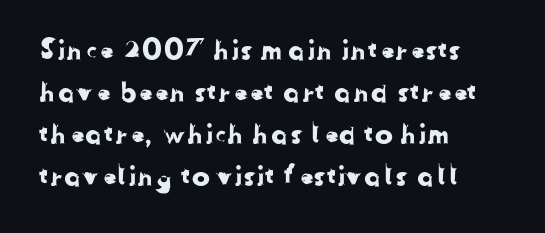
Words float on clear page, feet unadorned. The block of text has a typical density, with ordinary space between rows. You could call the tracking neutral — neither tight nor loose. Teacher's note: observe the even left margin — that is flush-left alignment.
